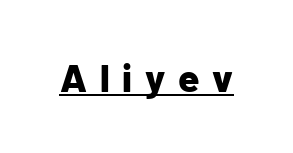
The image shows 39 px bold sans-serif type, upright; set unusually wide letter spacing (+0.33 em), underlined; low stroke contrast and a medium x-height.
